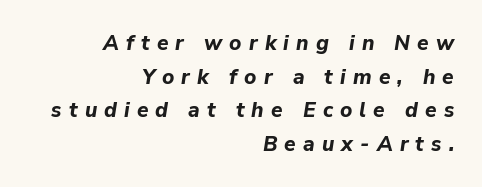
The image shows 21 px bold type, italic (leaning right); set right-aligned, normal line spacing (1.6x), unusually wide letter spacing (+0.34 em), not underlined.
